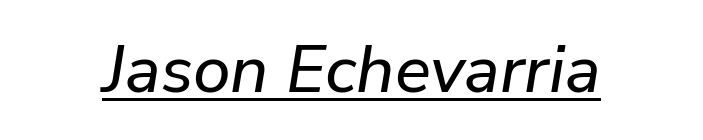
{"italic": "yes", "lean": "right", "slant_degrees": 9, "width": "normal", "stroke_contrast": "low", "x_height": "medium", "monospaced": "no", "underline": "yes", "letter_spacing": "normal", "letter_spacing_em": 0.0, "glyph_px": 67}
